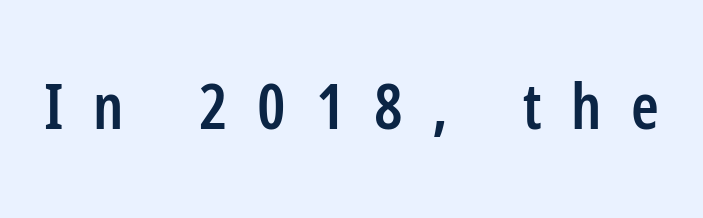
Q: Is the text bold? A: Semi-bold.
Q: Is the text italic (slanted)? A: No, it is upright.
Q: Is the typeface a serif or a sans-serif typeface? A: Sans-serif.
Q: Is the text underlined? A: No.
Q: Is the spacing between letters normal or unusually wide? A: Unusually wide.
Q: Width (condensed, normal, or wide)? A: Condensed.
Q: Stroke contrast? A: Low.
Q: x-height? A: Medium.
Q: Monospaced? A: No.
